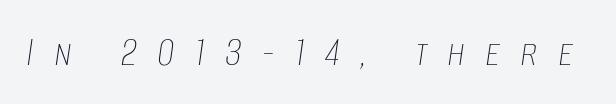
Has an underline been added? It has not. Looks like regular typesetting: each glyph gets only the width it needs. The specimen reads as italic at a glance. The typeface has the unassuming heft of standard copy or less.
